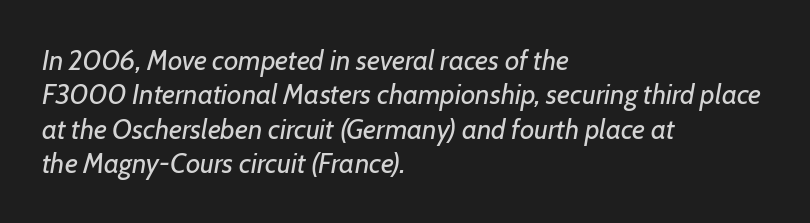
Q: Is the text bold? A: No.
Q: Is the text italic (slanted)? A: Yes, it leans right by about 7 degrees.
Q: Is the text underlined? A: No.
Q: How is the paragraph aligned? A: Left-aligned.
Q: Is the spacing between letters normal or unusually wide? A: Normal.
Q: Width (condensed, normal, or wide)? A: Normal.
Q: Stroke contrast? A: Low.
Q: x-height? A: Medium.
Q: Monospaced? A: No.
